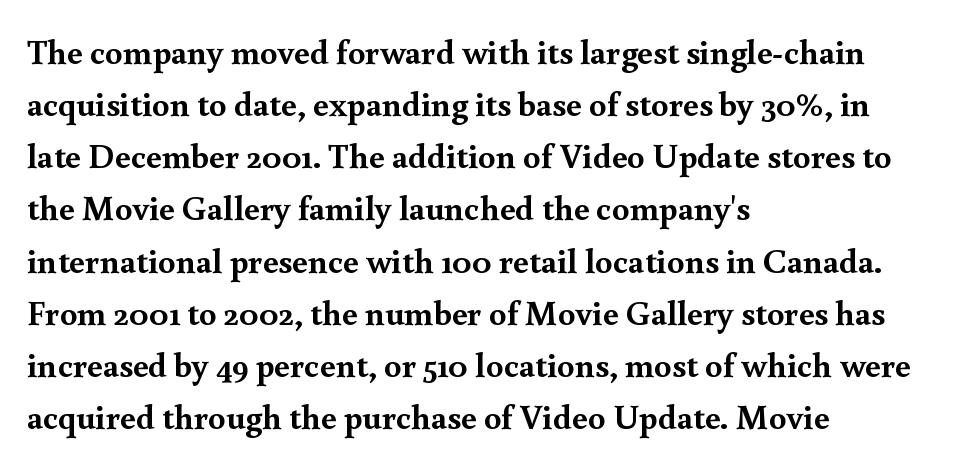
The image shows 35 px semibold serif type, upright; set left-aligned, normal line spacing (1.49x), normal letter spacing, not underlined; a small x-height.
